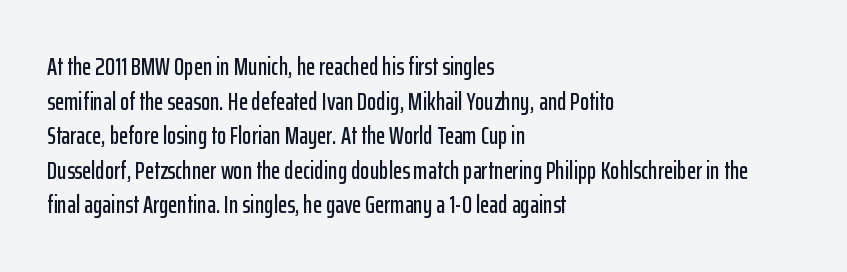
{"italic": "no", "underline": "no", "align": "left", "line_spacing": "normal", "line_spacing_ratio": 1.44, "letter_spacing": "normal", "letter_spacing_em": 0.0, "glyph_px": 24}
